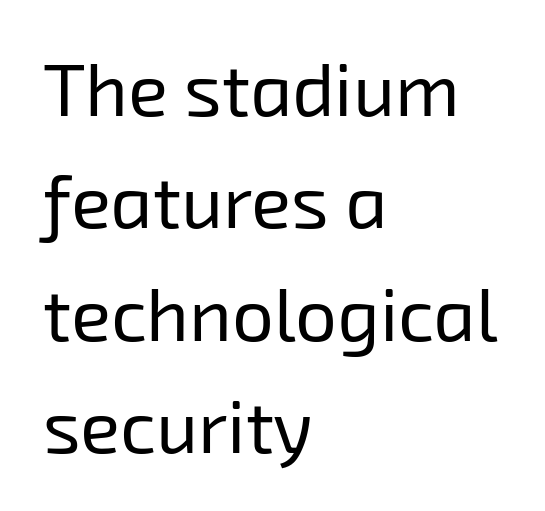
Q: Is the text bold? A: No.
Q: Is the typeface a serif or a sans-serif typeface? A: Sans-serif.
Q: Is the text underlined? A: No.
Q: How is the paragraph aligned? A: Left-aligned.
Q: Is the spacing between letters normal or unusually wide? A: Normal.
Q: Is the spacing between lines tight, normal or loose? A: Normal.
Q: Width (condensed, normal, or wide)? A: Normal.
Q: Stroke contrast? A: Low.
Q: x-height? A: Medium.
Q: Monospaced? A: No.
